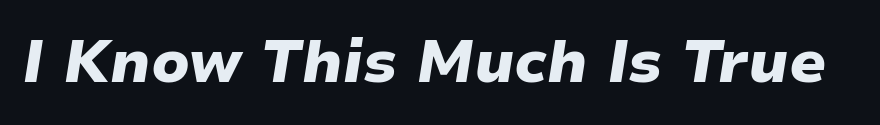
{"italic": "yes", "lean": "right", "slant_degrees": 9, "bold": "yes", "weight": "heavy", "width": "wide", "stroke_contrast": "low", "x_height": "medium", "monospaced": "no", "underline": "no", "letter_spacing": "normal", "letter_spacing_em": 0.0, "glyph_px": 59}
